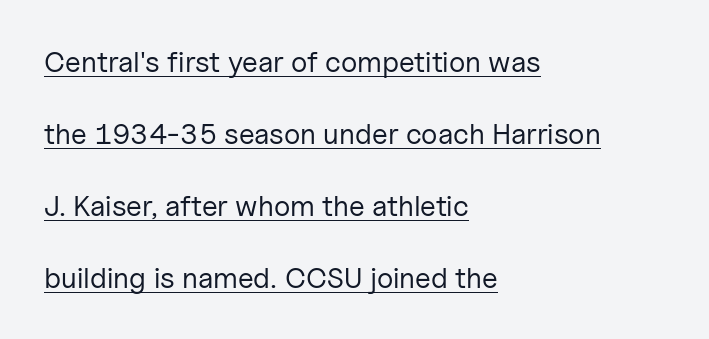
Q: Is the text bold? A: No.
Q: Is the text italic (slanted)? A: No, it is upright.
Q: Is the typeface a serif or a sans-serif typeface? A: Sans-serif.
Q: Is the text underlined? A: Yes.
Q: How is the paragraph aligned? A: Left-aligned.
Q: Is the spacing between letters normal or unusually wide? A: Normal.
Q: Is the spacing between lines tight, normal or loose? A: Loose.
Q: Width (condensed, normal, or wide)? A: Normal.
Q: Stroke contrast? A: Low.
Q: x-height? A: Medium.
Q: Monospaced? A: No.
